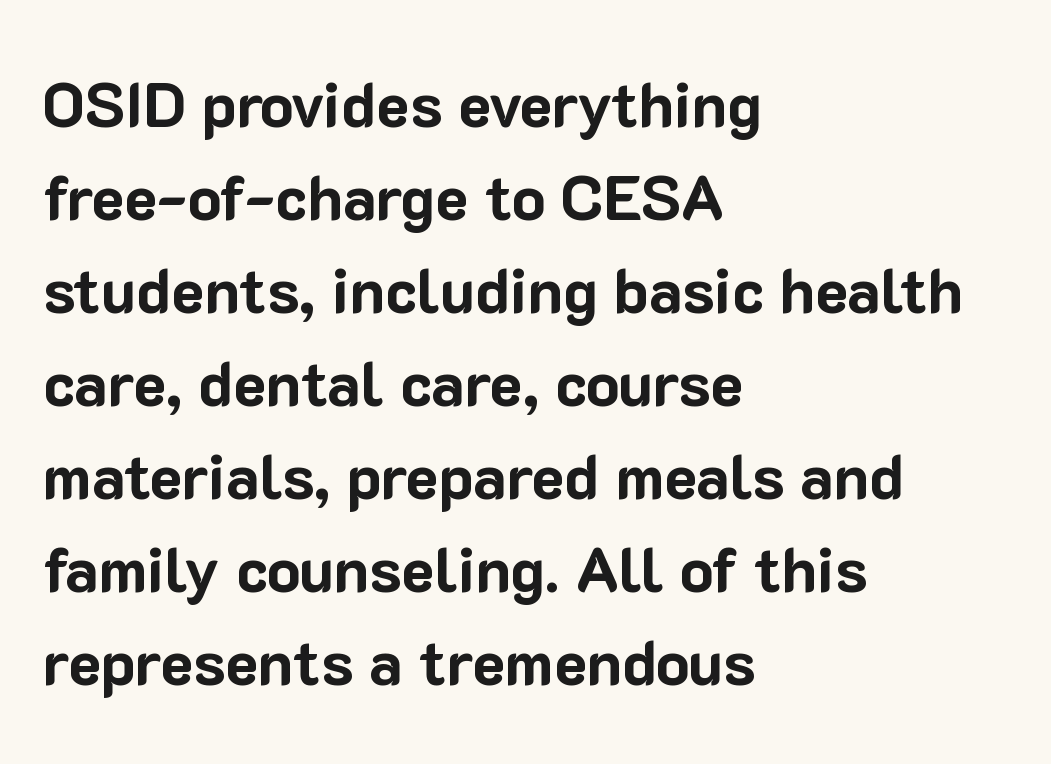
Q: Is the text bold? A: Yes.
Q: Is the text italic (slanted)? A: No, it is upright.
Q: Is the typeface a serif or a sans-serif typeface? A: Sans-serif.
Q: Is the text underlined? A: No.
Q: How is the paragraph aligned? A: Left-aligned.
Q: Is the spacing between letters normal or unusually wide? A: Normal.
Q: Is the spacing between lines tight, normal or loose? A: Normal.
Q: Width (condensed, normal, or wide)? A: Normal.
Q: Stroke contrast? A: Low.
Q: x-height? A: Medium.
Q: Monospaced? A: No.
